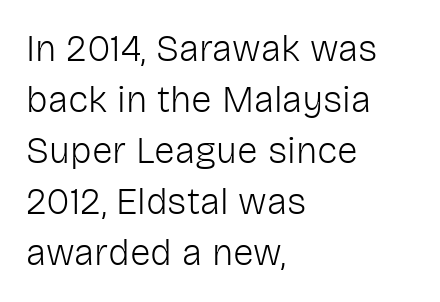
Posture: straight, roman, zero tilt. The face looks like a standard text weight, possibly lighter. Do the characters align in a grid? No, the font is proportional. Just letters on the line, the space beneath them empty. This sample keeps an unexceptional amount of space between lines.
